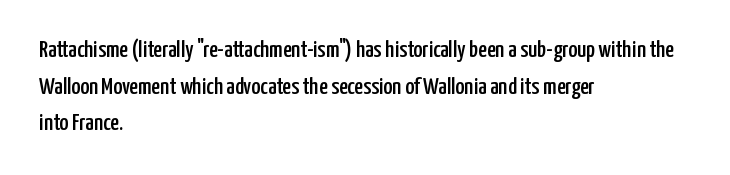
Q: Is the text italic (slanted)? A: No, it is upright.
Q: Is the text underlined? A: No.
Q: How is the paragraph aligned? A: Left-aligned.
Q: Is the spacing between letters normal or unusually wide? A: Normal.
Q: Is the spacing between lines tight, normal or loose? A: Normal.
